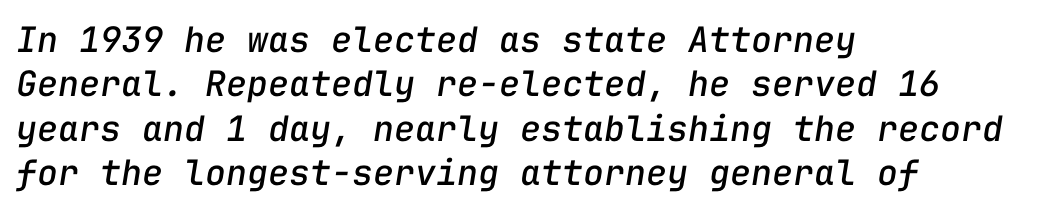
Honestly, there is no underline to notice here at all. One glance says typical: line gaps are just what's usual. Italic: yes, the glyphs are oblique. Compared with typical body copy, the letter spacing here is the same.
